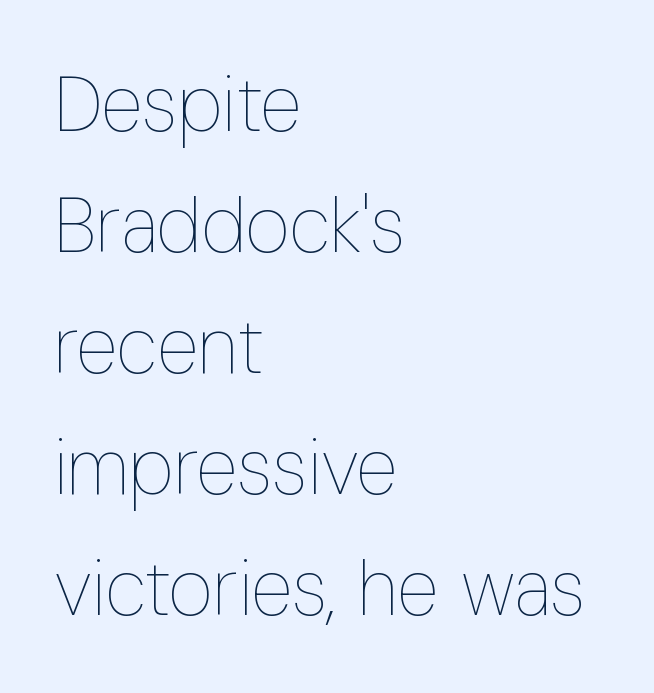
{"italic": "no", "bold": "no", "weight": "thin", "width": "condensed", "stroke_contrast": "low", "x_height": "medium", "monospaced": "no", "underline": "no", "align": "left", "line_spacing": "normal", "line_spacing_ratio": 1.57, "letter_spacing": "normal", "letter_spacing_em": 0.0, "glyph_px": 77}
